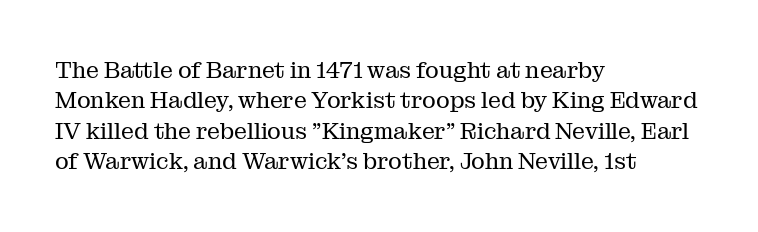
The space directly below the letters is spotless. Caption: standard tracking, unaltered. Vertically, the passage feels balanced, rows spaced as you'd expect. Does the lettering tilt? It doesn't — this is upright.
